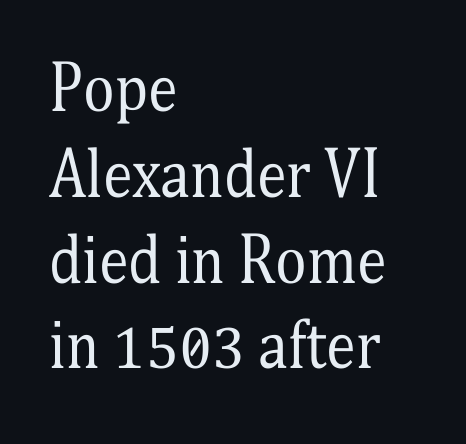
The image shows 60 px regular-weight, condensed serif type, upright; set left-aligned, normal line spacing (1.43x), normal letter spacing, not underlined; medium stroke contrast and a medium x-height.
